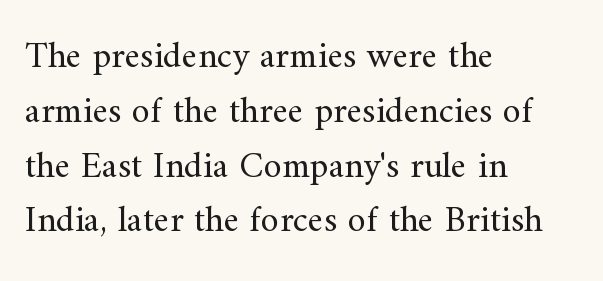
{"serif": "yes", "italic": "no", "bold": "no", "weight": "regular", "width": "normal", "stroke_contrast": "medium", "x_height": "small", "monospaced": "no", "underline": "no", "align": "left", "line_spacing": "normal", "line_spacing_ratio": 1.48, "letter_spacing": "normal", "letter_spacing_em": 0.0, "glyph_px": 37}
